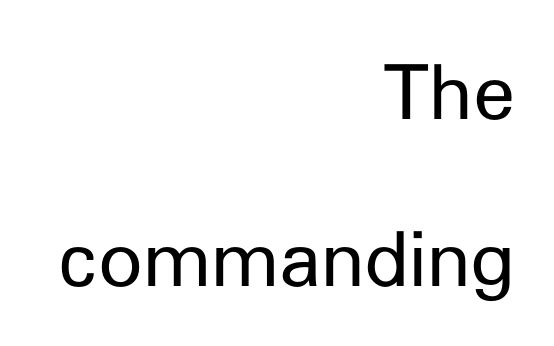
Glance below the letters and you will spot only blank space. These lines are rendered in a variable-pitch font. Are there feet on the stems? There aren't — it's a sans. Is the stroke heavy? The answer is a plain regular-or-lighter. How would I describe the line gaps? Wide and relaxed.
